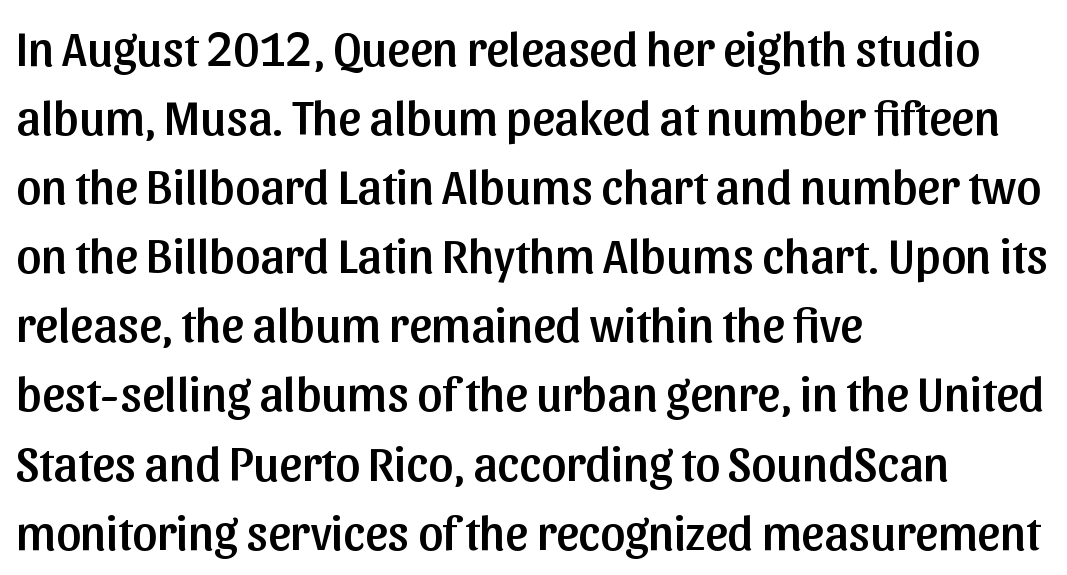
The paragraph shown leans on its left margin. Beneath every word, the page is bare. This is the regular roman posture of the typeface. Students, observe: this is what conventionally led text looks like. A typesetter would call this zero additional tracking.
